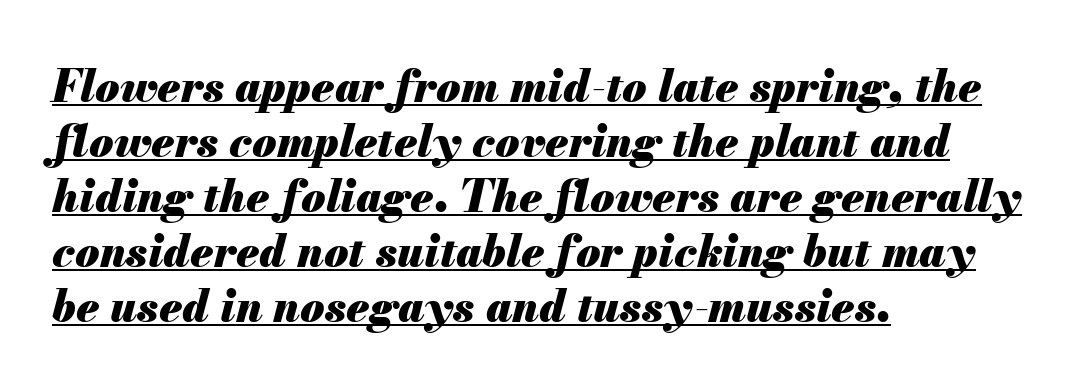
Default kerning and tracking; the words read as compact shapes. The whole block is typeset with a tilt. These words are printed bold, with thick strokes throughout. Does the copy run flush right? No — it runs flush left. A typographer would call this underscored text.
